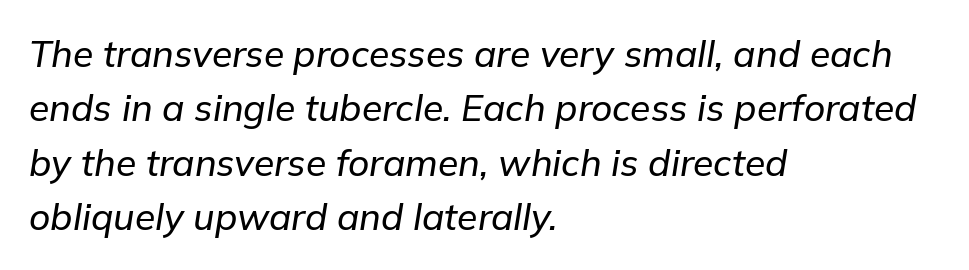
Q: Is the text italic (slanted)? A: Yes, it leans right by about 9 degrees.
Q: Is the text underlined? A: No.
Q: How is the paragraph aligned? A: Left-aligned.
Q: Is the spacing between letters normal or unusually wide? A: Normal.
Q: Is the spacing between lines tight, normal or loose? A: Normal.
Q: Width (condensed, normal, or wide)? A: Normal.
Q: Stroke contrast? A: Low.
Q: x-height? A: Medium.
Q: Monospaced? A: No.
